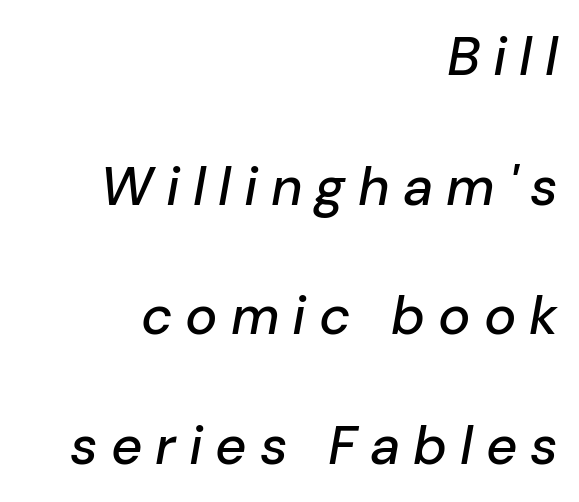
The image shows 54 px text type, italic (leaning right); set right-aligned, loose line spacing (2.4x), unusually wide letter spacing (+0.24 em), not underlined; low stroke contrast and a medium x-height.
